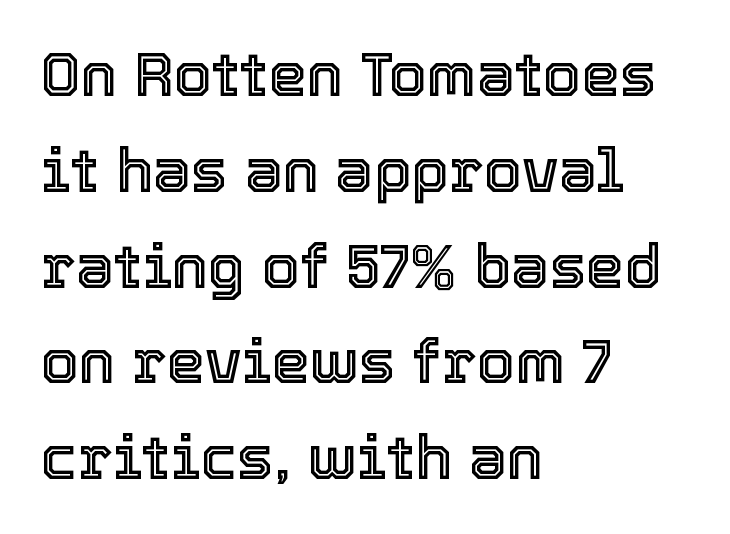
Reading down the column, the eye jumps a familiar distance to each next line. Words appear dense and cohesive because spacing is normal. No italicization has been applied; the sample stays upright. Each line starts at the same left margin while the right side varies.
